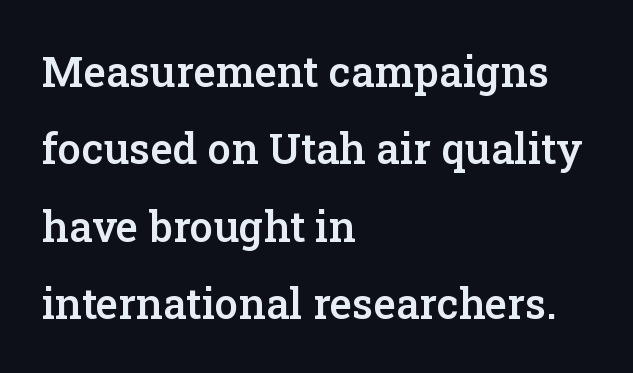
Visually the block forms a straight wall on the left and a jagged coastline on the right. The strip under each line holds only bare page. In terms of weight, the rendering is demibold, just under bold. You could call the tracking neutral — neither tight nor loose. Proportional: the letters do not fall into vertical columns. The axis of the letterforms is exactly vertical.
